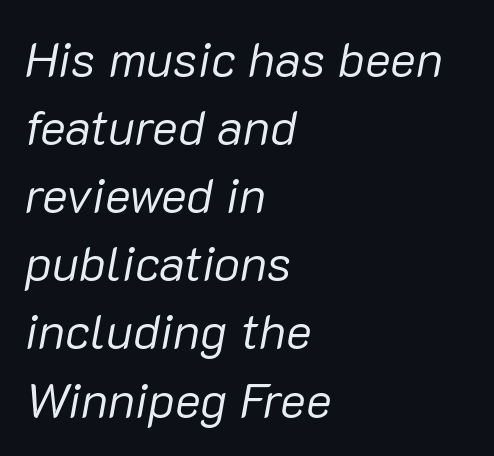
{"italic": "yes", "lean": "right", "slant_degrees": 10, "bold": "no", "weight": "regular", "width": "normal", "stroke_contrast": "low", "x_height": "medium", "monospaced": "no", "underline": "no", "align": "left", "line_spacing": "normal", "line_spacing_ratio": 1.39, "letter_spacing": "normal", "letter_spacing_em": 0.0, "glyph_px": 49}
